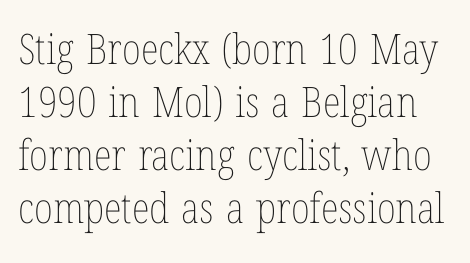
A light-to-regular cut is what we see here. The typography opts for an upright posture over an oblique one. Standard letterfit; no display-style spreading of the glyphs. Note the varied advance widths — an 'i' is clearly narrower than an 'm'. Honestly, the row spacing looks completely unremarkable.
